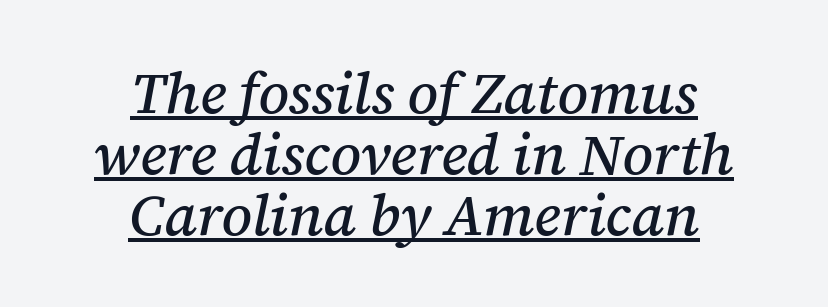
{"serif": "yes", "italic": "yes", "lean": "right", "slant_degrees": 12, "width": "normal", "stroke_contrast": "medium", "x_height": "medium", "monospaced": "no", "underline": "yes", "align": "center", "line_spacing": "tight", "line_spacing_ratio": 1.05, "letter_spacing": "normal", "letter_spacing_em": 0.0, "glyph_px": 58}
